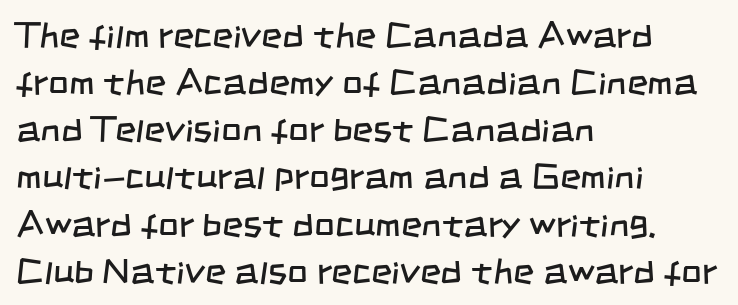
Teacher's note: observe the even left margin — that is flush-left alignment. The typeface chosen for these lines omits serifs. How are the letters spaced? Ordinarily, with no added tracking. Each row of text sits above clean, open space. Weight: in the light-to-regular range. Leading: standard.
